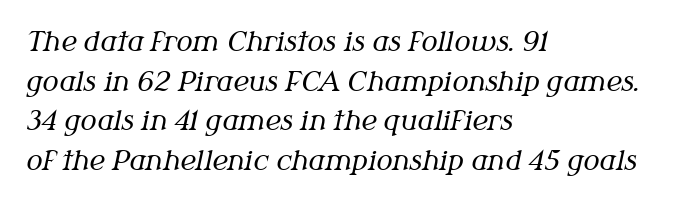
Q: Is the text bold? A: No.
Q: Is the text italic (slanted)? A: Yes, it leans right by about 12 degrees.
Q: Is the text underlined? A: No.
Q: How is the paragraph aligned? A: Left-aligned.
Q: Is the spacing between letters normal or unusually wide? A: Normal.
Q: Is the spacing between lines tight, normal or loose? A: Normal.
